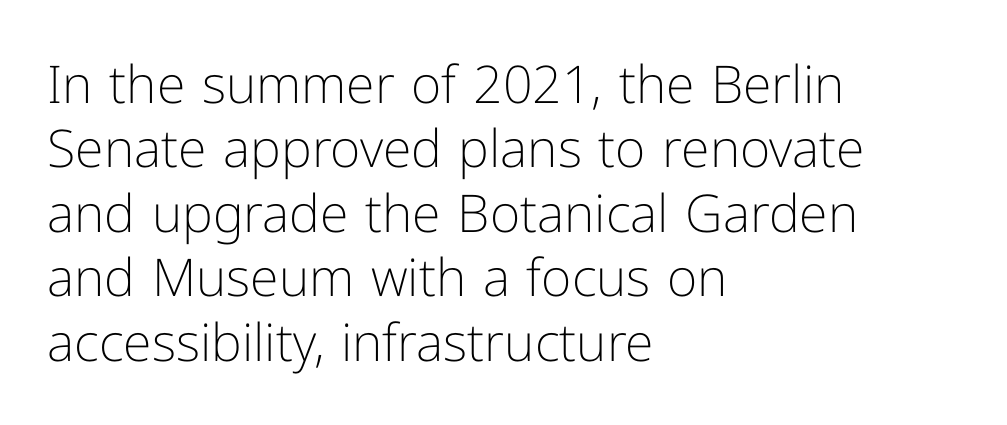
Looks like regular typesetting: each glyph gets only the width it needs. Does extra space separate the letters? No, they use regular spacing. The glyphs in this specimen are sans serif. The letterforms sit at book weight or below. These lines are set flush left with a ragged right edge.
